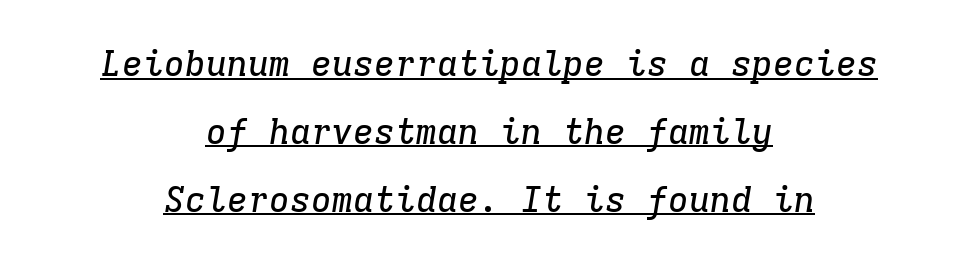
Q: Is the text italic (slanted)? A: Yes, it leans right by about 9 degrees.
Q: Is the typeface a serif or a sans-serif typeface? A: Serif.
Q: Is the text underlined? A: Yes.
Q: How is the paragraph aligned? A: Centered.
Q: Is the spacing between letters normal or unusually wide? A: Normal.
Q: Is the spacing between lines tight, normal or loose? A: Loose.
Q: Width (condensed, normal, or wide)? A: Normal.
Q: Stroke contrast? A: Low.
Q: x-height? A: Medium.
Q: Monospaced? A: Yes.
